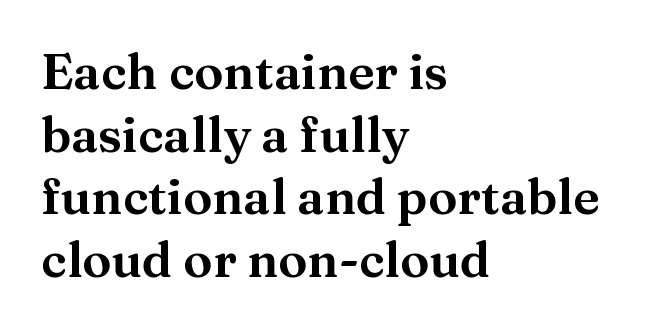
The image shows 49 px serif type, upright; set left-aligned, normal line spacing (1.28x), normal letter spacing, not underlined; medium stroke contrast and a medium x-height.
